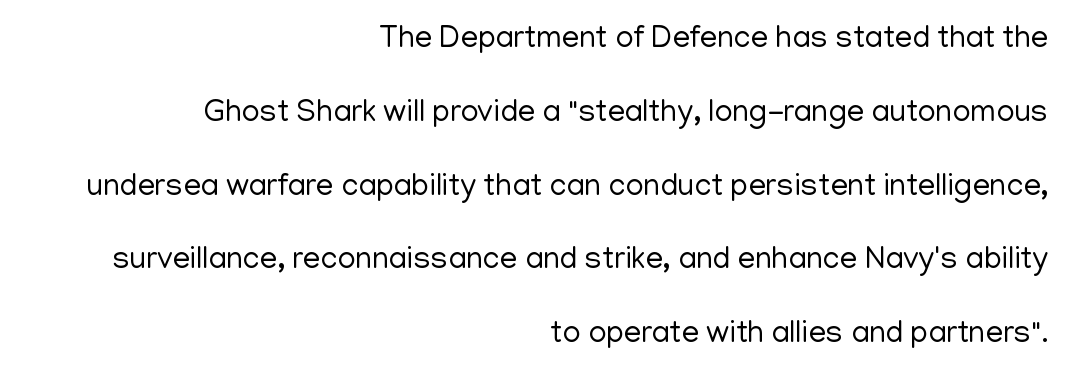
{"serif": "no", "italic": "no", "bold": "no", "weight": "regular", "width": "normal", "stroke_contrast": "low", "x_height": "medium", "monospaced": "no", "underline": "no", "align": "right", "line_spacing": "loose", "line_spacing_ratio": 2.38, "letter_spacing": "normal", "letter_spacing_em": 0.0, "glyph_px": 31}
